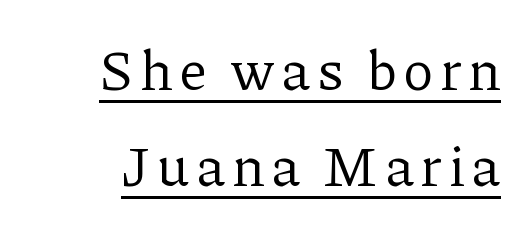
The image shows 56 px regular-weight serif type, upright; set right-aligned, line spacing 1.72x, underlined; low stroke contrast and a medium x-height.
